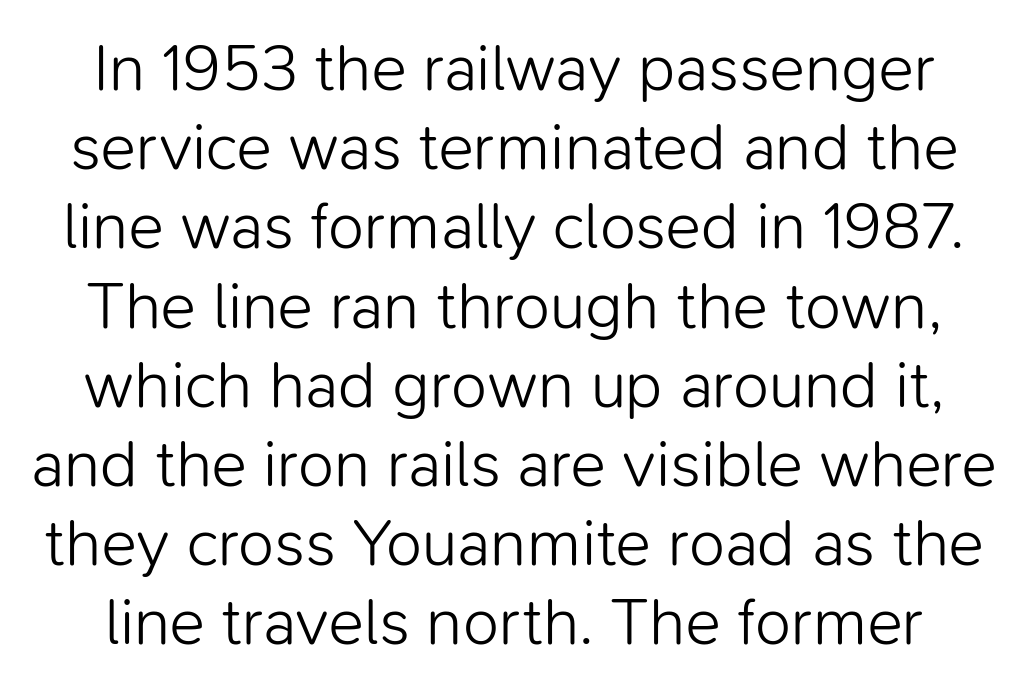
The image shows 66 px light sans-serif type, upright; set line spacing 1.2x, normal letter spacing, not underlined; low stroke contrast and a medium x-height.
